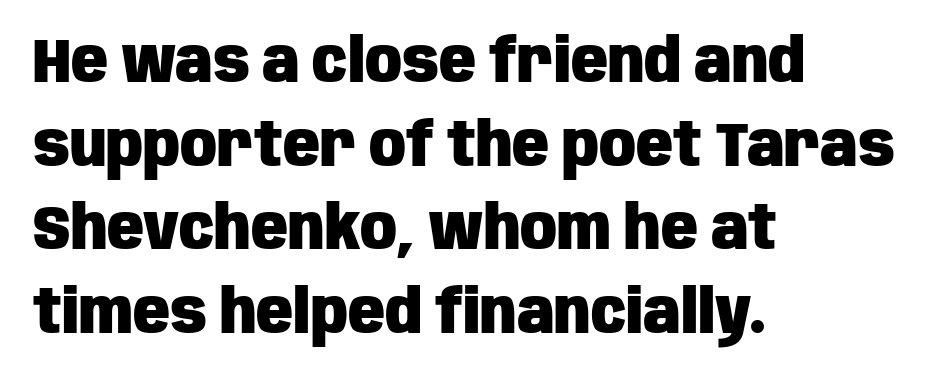
Q: Is the text bold? A: Yes.
Q: Is the text italic (slanted)? A: No, it is upright.
Q: Is the typeface a serif or a sans-serif typeface? A: Sans-serif.
Q: Is the text underlined? A: No.
Q: How is the paragraph aligned? A: Left-aligned.
Q: Is the spacing between letters normal or unusually wide? A: Normal.
Q: Is the spacing between lines tight, normal or loose? A: Normal.
Q: Width (condensed, normal, or wide)? A: Condensed.
Q: Stroke contrast? A: Low.
Q: x-height? A: Large.
Q: Monospaced? A: No.
